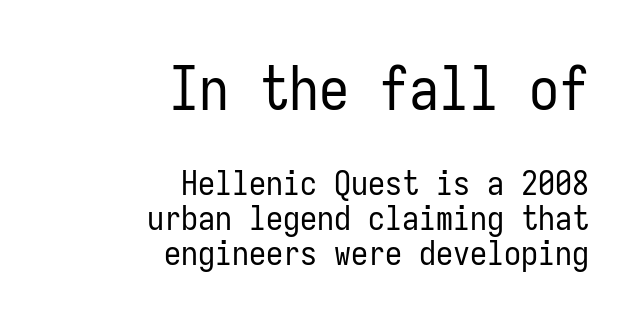
Students, observe: this is what under-led, compact text looks like. This is sans-serif lettering, the kind often seen on screens and signage. This sample uses plain, unmodified letter spacing. Notice how the passage keeps a crisp vertical edge on the right only. Bare-footed words on every line.
